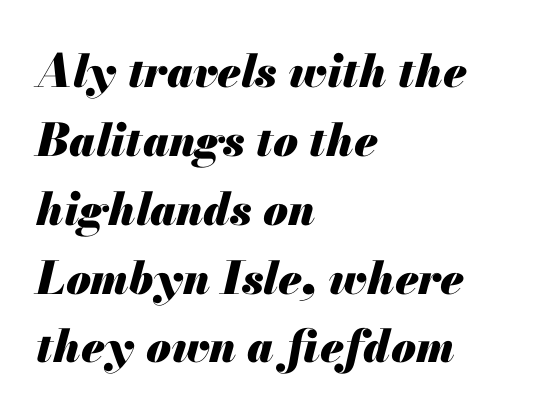
{"italic": "yes", "lean": "right", "slant_degrees": 13, "bold": "yes", "weight": "heavy", "width": "normal", "stroke_contrast": "medium", "x_height": "small", "monospaced": "no", "underline": "no", "align": "left", "line_spacing": "normal", "line_spacing_ratio": 1.53, "letter_spacing": "normal", "letter_spacing_em": 0.0, "glyph_px": 45}
